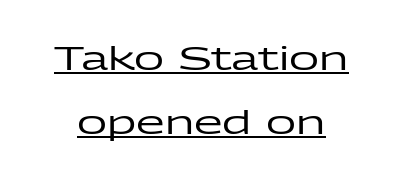
Notice how the stems are strictly vertical — no italics here. A typographer would call this underscored text. The gaps between neighbouring characters are ordinary and unremarkable. A typesetter would call this leading open, well beyond the default. Looks like regular typesetting: each glyph gets only the width it needs. The type family on display is of the sans-serif kind.
